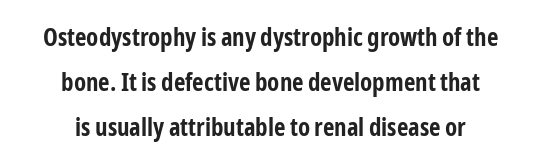
The image shows 25 px bold type, upright; set centered, line spacing 1.8x, normal letter spacing, not underlined.
